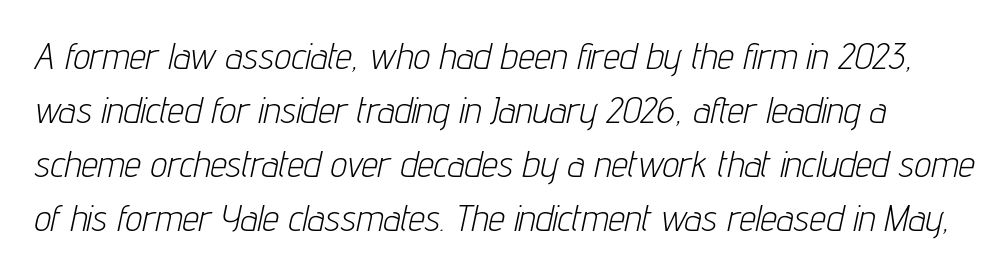
{"italic": "yes", "lean": "right", "slant_degrees": 12, "bold": "no", "weight": "light", "width": "condensed", "stroke_contrast": "low", "x_height": "medium", "monospaced": "no", "underline": "no", "line_spacing": "normal", "line_spacing_ratio": 1.46, "letter_spacing": "normal", "letter_spacing_em": 0.0, "glyph_px": 37}
